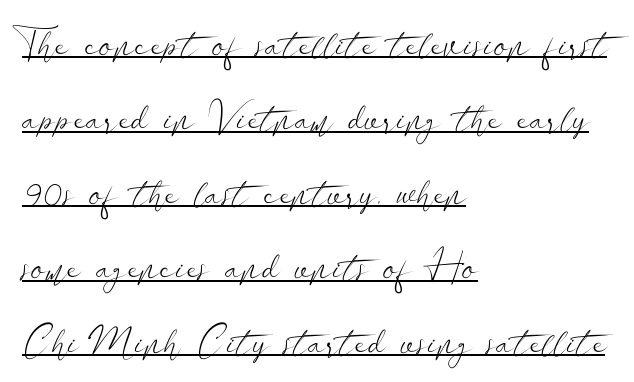
{"serif": "no", "bold": "no", "weight": "light", "width": "wide", "stroke_contrast": "low", "x_height": "small", "monospaced": "no", "underline": "yes", "align": "left", "line_spacing": "loose", "line_spacing_ratio": 1.91, "letter_spacing": "normal", "letter_spacing_em": 0.0, "glyph_px": 39}
